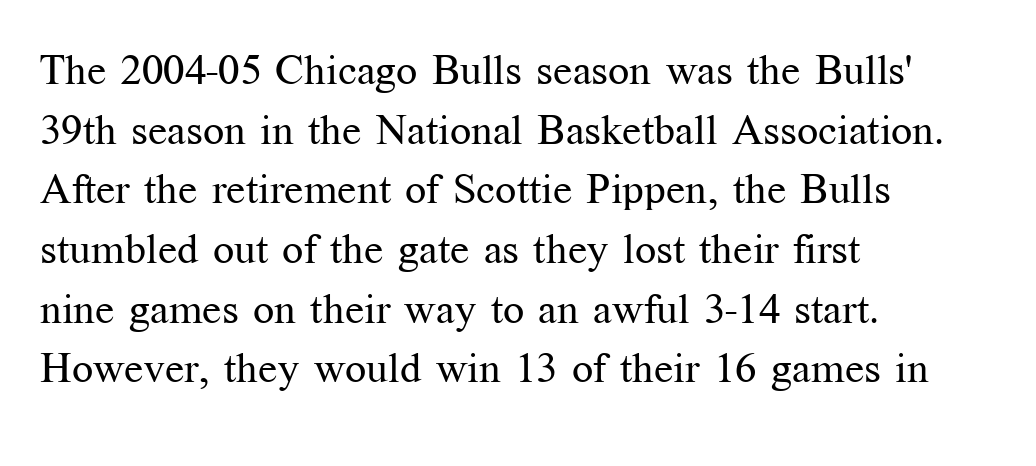
Q: Is the text bold? A: No.
Q: Is the text italic (slanted)? A: No, it is upright.
Q: Is the typeface a serif or a sans-serif typeface? A: Serif.
Q: Is the text underlined? A: No.
Q: How is the paragraph aligned? A: Left-aligned.
Q: Is the spacing between letters normal or unusually wide? A: Normal.
Q: Is the spacing between lines tight, normal or loose? A: Normal.
Q: Width (condensed, normal, or wide)? A: Normal.
Q: Stroke contrast? A: Medium.
Q: x-height? A: Medium.
Q: Monospaced? A: No.
